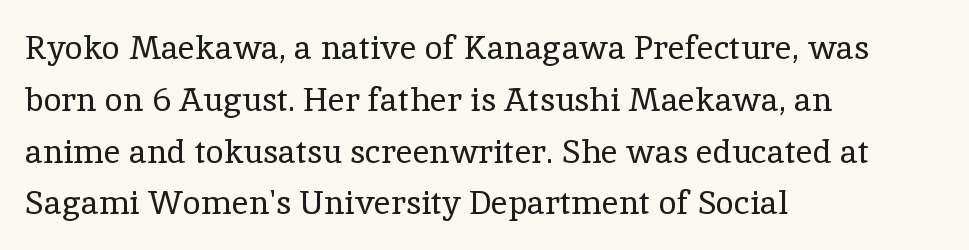
The passage shown is not bold in any degree. These lines are rendered in a variable-pitch font. Layout note: lines flush left. The designer left line spacing at the default. The passage shown is not underscored anywhere. Inter-character spacing is left at the font's built-in metrics.
